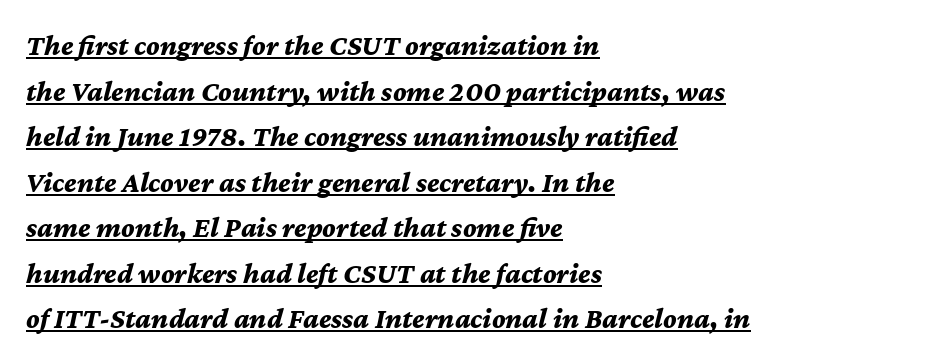
Q: Is the text bold? A: Yes.
Q: Is the text italic (slanted)? A: Yes, it leans right by about 12 degrees.
Q: Is the text underlined? A: Yes.
Q: How is the paragraph aligned? A: Left-aligned.
Q: Is the spacing between letters normal or unusually wide? A: Normal.
Q: Is the spacing between lines tight, normal or loose? A: Normal.
Q: Width (condensed, normal, or wide)? A: Normal.
Q: Stroke contrast? A: Medium.
Q: x-height? A: Medium.
Q: Monospaced? A: No.
